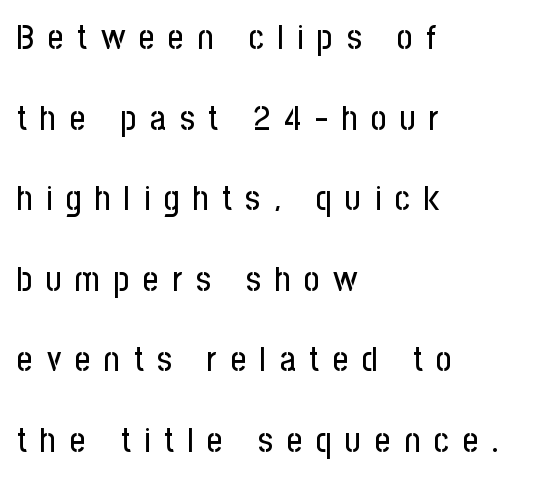
The image shows 34 px condensed sans-serif type, upright; set left-aligned, loose line spacing (2.37x), unusually wide letter spacing (+0.4 em), not underlined; low stroke contrast and a medium x-height.
